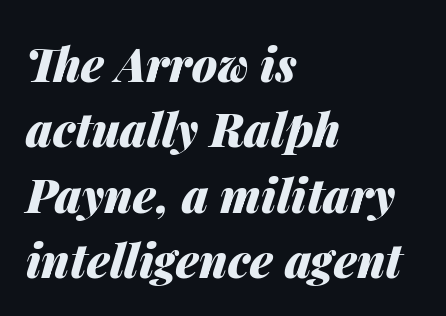
Q: Is the text bold? A: Yes.
Q: Is the text italic (slanted)? A: Yes, it leans right by about 14 degrees.
Q: Is the text underlined? A: No.
Q: How is the paragraph aligned? A: Left-aligned.
Q: Is the spacing between letters normal or unusually wide? A: Normal.
Q: Is the spacing between lines tight, normal or loose? A: Normal.
Q: Width (condensed, normal, or wide)? A: Normal.
Q: Stroke contrast? A: Medium.
Q: x-height? A: Medium.
Q: Monospaced? A: No.
